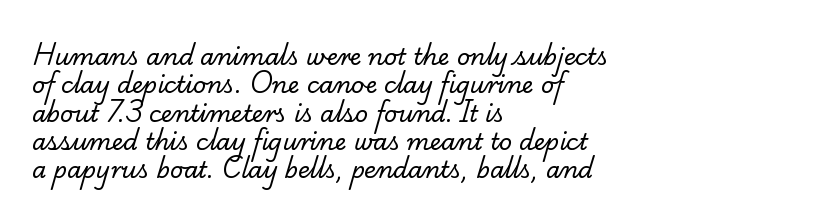
Typeset ragged right — the left edge is the straight one. Weight class: somewhere from thin through regular. Characters follow at the spacing the type designer built in. Descender tails drop into unmarked territory.
